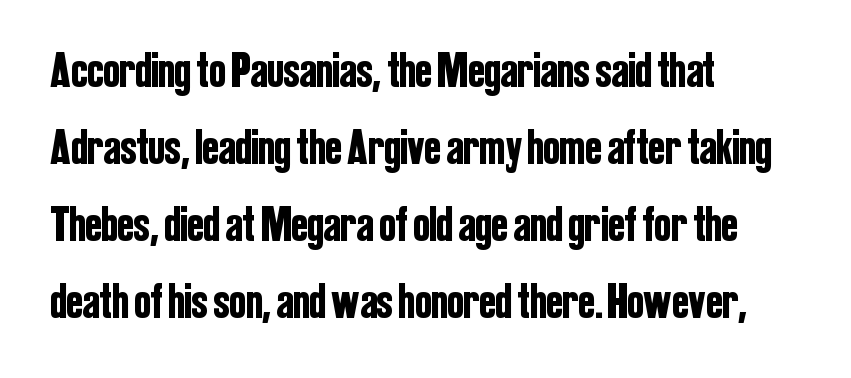
{"serif": "no", "italic": "no", "width": "condensed", "stroke_contrast": "low", "x_height": "medium", "monospaced": "no", "underline": "no", "align": "left", "line_spacing": "normal", "line_spacing_ratio": 1.57, "letter_spacing": "normal", "letter_spacing_em": 0.0, "glyph_px": 49}
